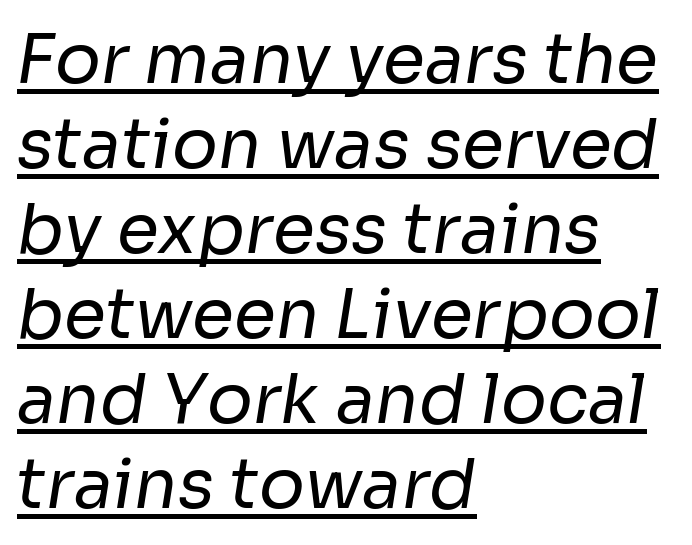
The image shows 68 px regular-weight sans-serif type; set left-aligned, normal line spacing (1.25x), normal letter spacing, underlined; low stroke contrast and a medium x-height.
